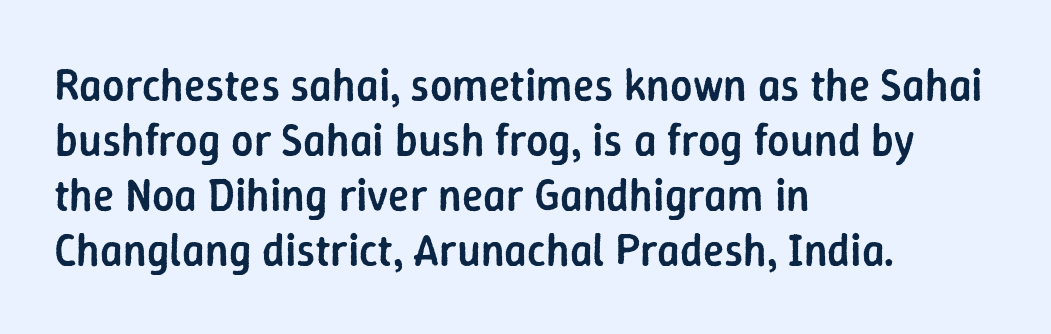
{"serif": "no", "italic": "no", "bold": "semi", "weight": "semibold", "width": "normal", "stroke_contrast": "low", "x_height": "medium", "monospaced": "no", "underline": "no", "align": "left", "line_spacing": "normal", "line_spacing_ratio": 1.25, "letter_spacing": "normal", "letter_spacing_em": 0.0, "glyph_px": 44}
